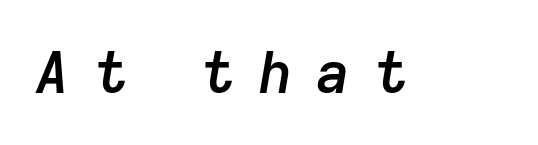
{"italic": "yes", "lean": "right", "slant_degrees": 9, "bold": "semi", "weight": "semibold", "width": "normal", "stroke_contrast": "low", "x_height": "medium", "monospaced": "no", "underline": "no", "letter_spacing": "wide", "letter_spacing_em": 0.42, "glyph_px": 58}
